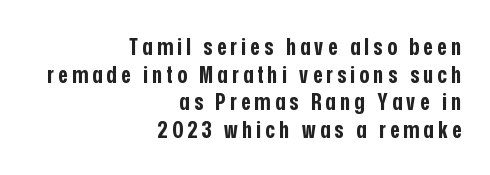
{"italic": "no", "bold": "yes", "underline": "no", "align": "right", "line_spacing_ratio": 1.2, "glyph_px": 23}
